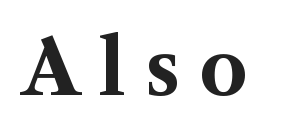
The letters advance in unequal steps, a hallmark of proportional type. A typesetter would call this heavily tracked-out type. Descenders hang freely into open space. Every character sits straight up, as roman type does. Stroke terminals: seriffed.
